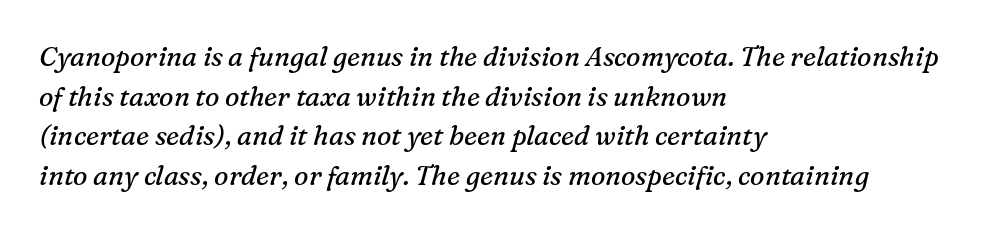
The face used here has a pronounced slope to its letters. The setting favours the left margin, as ordinary paragraphs usually do. Summary of weight: not heavy and not bold. Only glyphs here, with clear space below each row. Look at the tracking — it's just the regular setting, nothing added. Leading matches the norm, producing a regular column.
